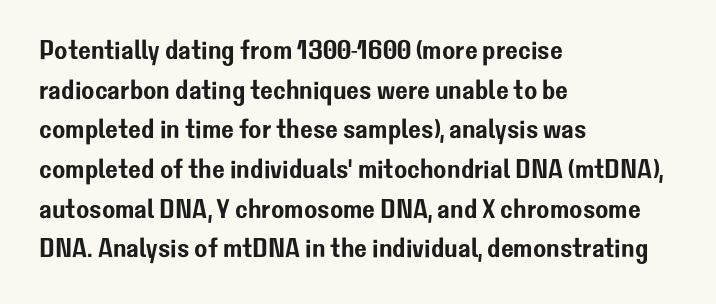
{"italic": "no", "underline": "no", "align": "left", "line_spacing": "normal", "line_spacing_ratio": 1.47, "letter_spacing": "normal", "letter_spacing_em": 0.0, "glyph_px": 27}
